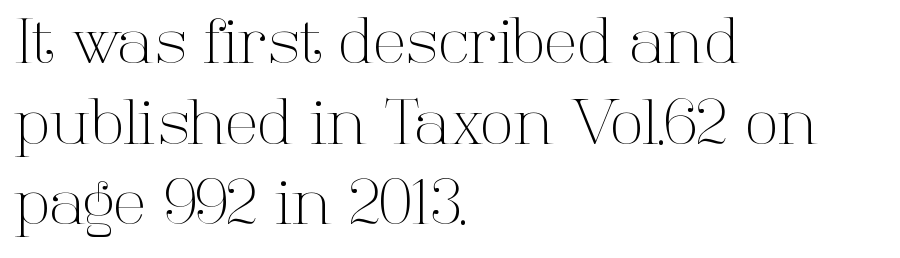
{"serif": "yes", "italic": "no", "bold": "no", "weight": "light", "width": "normal", "stroke_contrast": "high", "x_height": "medium", "monospaced": "no", "underline": "no", "align": "left", "line_spacing": "normal", "line_spacing_ratio": 1.32, "letter_spacing": "normal", "letter_spacing_em": 0.0, "glyph_px": 61}
